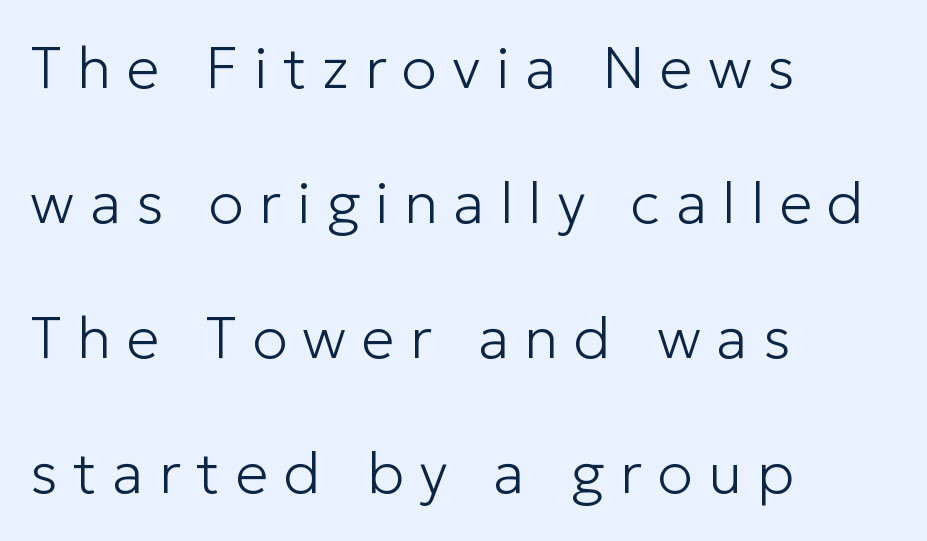
No italicization has been applied; the sample stays upright. Honestly, the rows look like they've been pulled way apart. The gap between lines stays unmarked. The gaps between neighbouring characters are conspicuously large. The text block is weighted toward the left margin, trailing off unevenly rightward. Ink coverage per letter is moderate at most.
